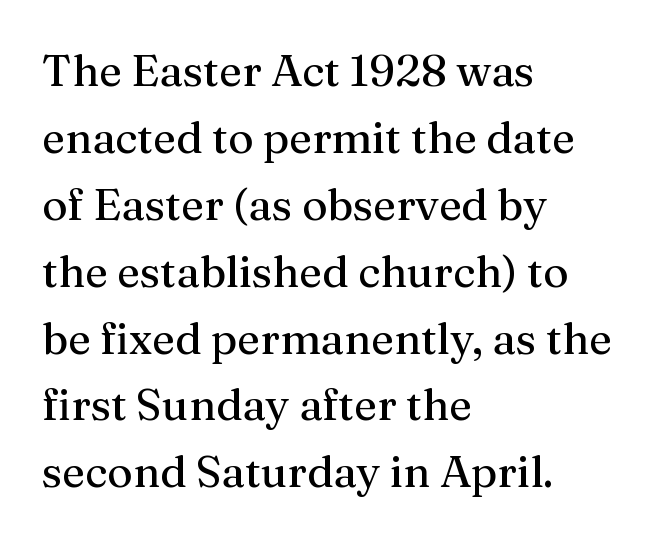
{"serif": "yes", "italic": "no", "bold": "no", "weight": "regular", "width": "normal", "stroke_contrast": "medium", "x_height": "medium", "monospaced": "no", "underline": "no", "align": "left", "line_spacing": "normal", "line_spacing_ratio": 1.52, "letter_spacing": "normal", "letter_spacing_em": 0.0, "glyph_px": 44}
